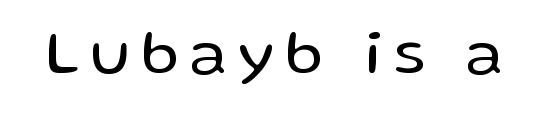
Q: Is the text bold? A: No.
Q: Is the text italic (slanted)? A: No, it is upright.
Q: Is the typeface a serif or a sans-serif typeface? A: Sans-serif.
Q: Is the text underlined? A: No.
Q: Width (condensed, normal, or wide)? A: Normal.
Q: Stroke contrast? A: Low.
Q: x-height? A: Medium.
Q: Monospaced? A: No.
